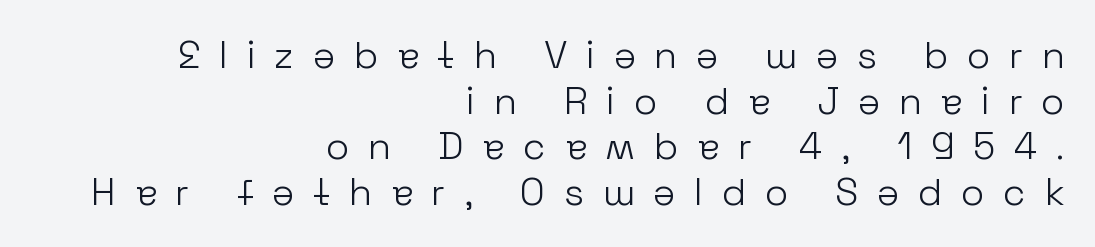
The typesetting does not lean heavy: it is not bold. Reading down the block, your eye finds every line finishing at a fixed right position. The font's upright variant was chosen for this text. This sample has the flowing, uneven cadence of proportional lettering. The passage shown has open, widely tracked lettering throughout.
